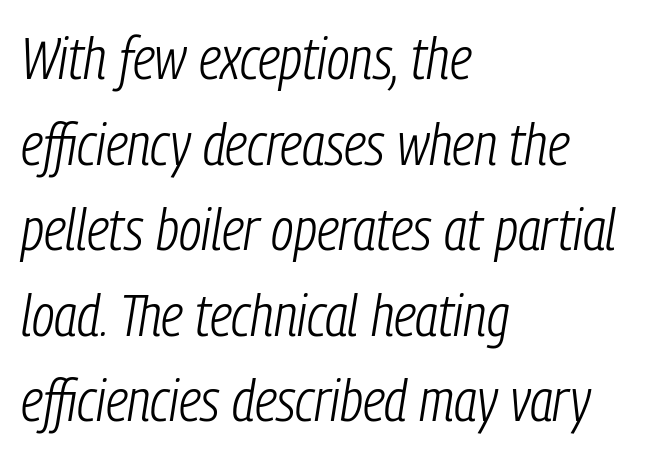
{"italic": "yes", "lean": "right", "slant_degrees": 9, "bold": "no", "weight": "light", "width": "condensed", "stroke_contrast": "low", "x_height": "medium", "monospaced": "no", "underline": "no", "align": "left", "line_spacing": "normal", "line_spacing_ratio": 1.45, "letter_spacing": "normal", "letter_spacing_em": 0.0, "glyph_px": 59}
